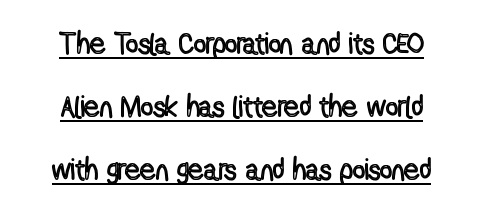
{"italic": "no", "width": "condensed", "x_height": "medium", "monospaced": "no", "underline": "yes", "line_spacing": "loose", "line_spacing_ratio": 2.1, "letter_spacing": "normal", "letter_spacing_em": 0.0, "glyph_px": 30}
